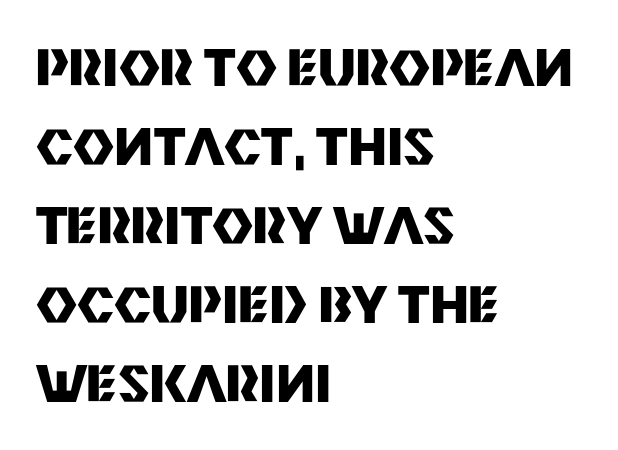
Compared with an ordinary text face, these strokes are far heavier — a full bold. One glance says typical: line gaps are just what's usual. This rendering features lettering with no underline. Vertical strokes here are truly vertical. Varying glyph widths throughout — classic text-font behaviour. A typesetter would label this face a sans.
